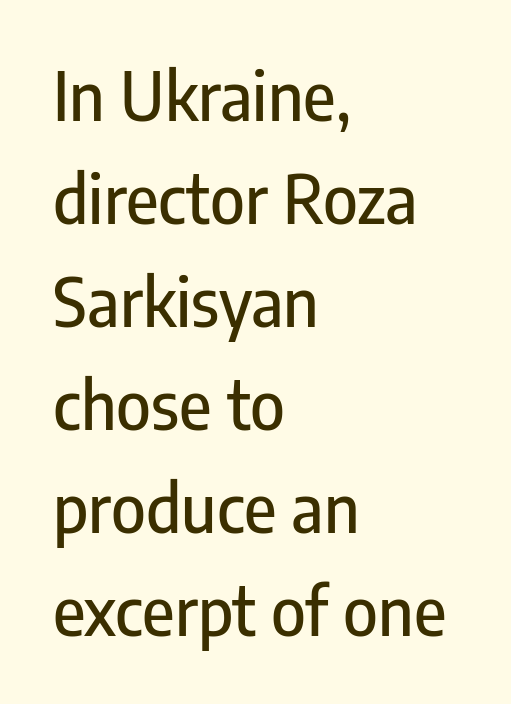
Q: Is the text italic (slanted)? A: No, it is upright.
Q: Is the typeface a serif or a sans-serif typeface? A: Sans-serif.
Q: Is the text underlined? A: No.
Q: How is the paragraph aligned? A: Left-aligned.
Q: Is the spacing between letters normal or unusually wide? A: Normal.
Q: Is the spacing between lines tight, normal or loose? A: Normal.
Q: Width (condensed, normal, or wide)? A: Condensed.
Q: Stroke contrast? A: Low.
Q: x-height? A: Medium.
Q: Monospaced? A: No.
